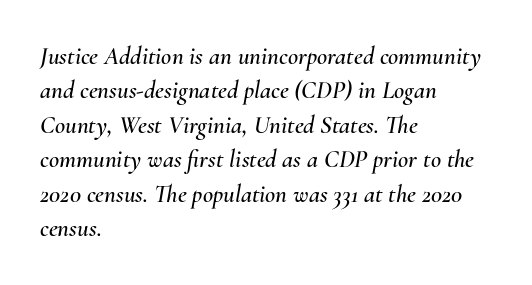
{"italic": "yes", "lean": "right", "slant_degrees": 10, "underline": "no", "align": "left", "line_spacing": "normal", "line_spacing_ratio": 1.38, "letter_spacing": "normal", "letter_spacing_em": 0.0, "glyph_px": 25}
